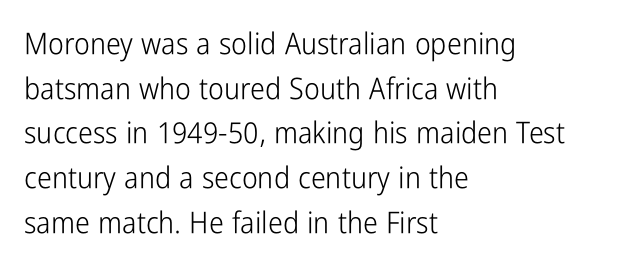
{"serif": "no", "italic": "no", "bold": "no", "weight": "light", "width": "condensed", "stroke_contrast": "low", "x_height": "medium", "monospaced": "no", "underline": "no", "align": "left", "line_spacing": "normal", "line_spacing_ratio": 1.49, "letter_spacing": "normal", "letter_spacing_em": 0.0, "glyph_px": 30}
